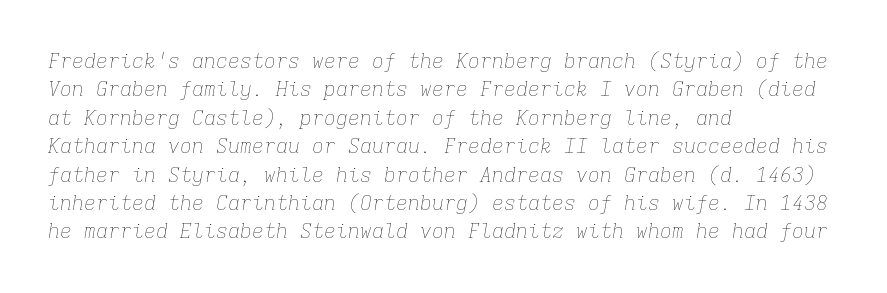
The image shows 20 px text type, italic (leaning right); set left-aligned, normal line spacing (1.42x), normal letter spacing, not underlined.
